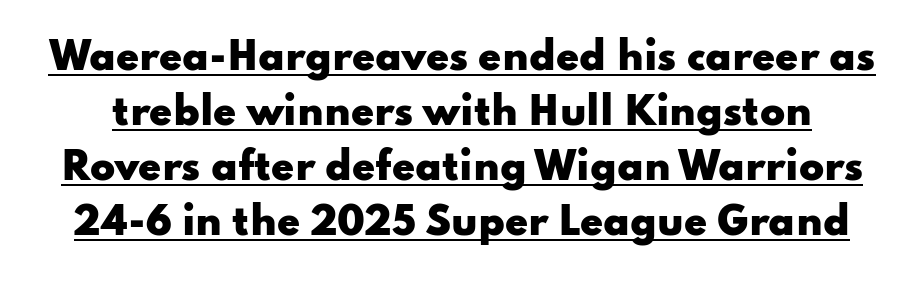
Decoration check: the copy is underlined. Here the designer chose a conventional face with non-uniform glyph widths. Tracking value appears to be zero — textbook default spacing. What's the leading like? Ordinary, nothing unusual.
